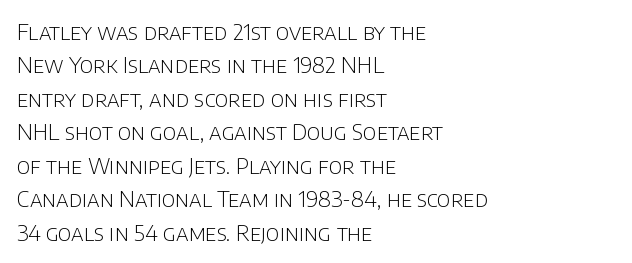
Q: Is the text bold? A: No.
Q: Is the text italic (slanted)? A: No, it is upright.
Q: Is the text underlined? A: No.
Q: How is the paragraph aligned? A: Left-aligned.
Q: Is the spacing between letters normal or unusually wide? A: Normal.
Q: Is the spacing between lines tight, normal or loose? A: Normal.
